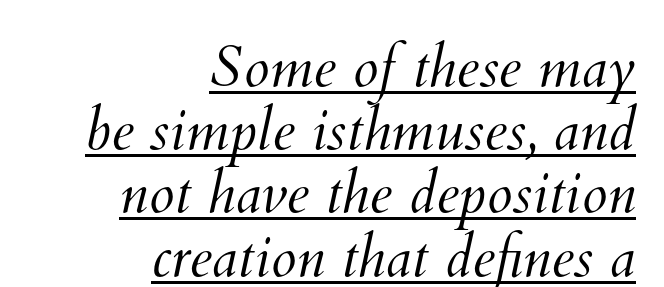
{"bold": "no", "weight": "light", "width": "normal", "stroke_contrast": "medium", "x_height": "small", "monospaced": "no", "underline": "yes", "align": "right", "line_spacing": "tight", "line_spacing_ratio": 1.09, "letter_spacing": "normal", "letter_spacing_em": 0.0, "glyph_px": 58}
